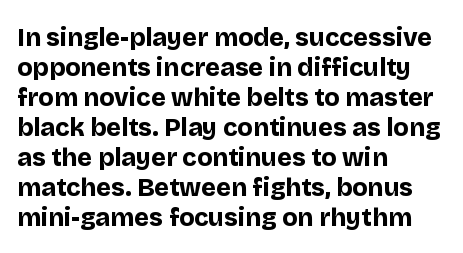
The image shows 25 px bold type, upright; set left-aligned, line spacing 1.2x, normal letter spacing, not underlined.
